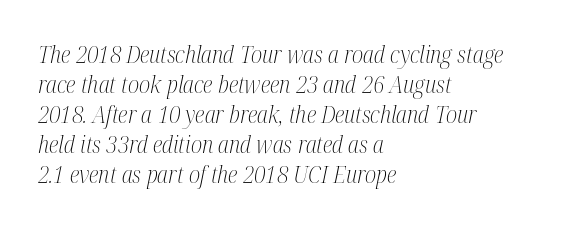
{"italic": "yes", "lean": "right", "slant_degrees": 12, "bold": "no", "underline": "no", "align": "left", "line_spacing": "normal", "line_spacing_ratio": 1.3, "letter_spacing": "normal", "letter_spacing_em": 0.0, "glyph_px": 23}
